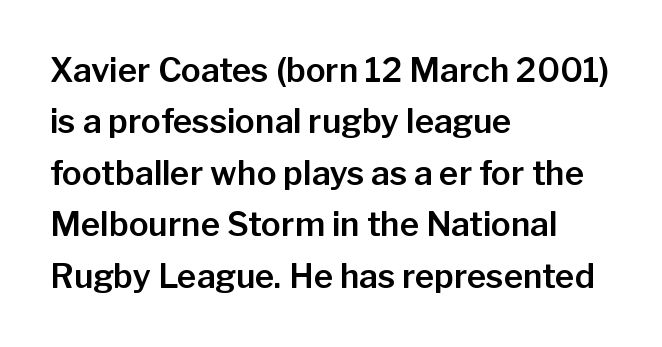
Q: Is the text italic (slanted)? A: No, it is upright.
Q: Is the typeface a serif or a sans-serif typeface? A: Sans-serif.
Q: Is the text underlined? A: No.
Q: How is the paragraph aligned? A: Left-aligned.
Q: Is the spacing between letters normal or unusually wide? A: Normal.
Q: Is the spacing between lines tight, normal or loose? A: Normal.
Q: Width (condensed, normal, or wide)? A: Normal.
Q: Stroke contrast? A: Low.
Q: x-height? A: Medium.
Q: Monospaced? A: No.
